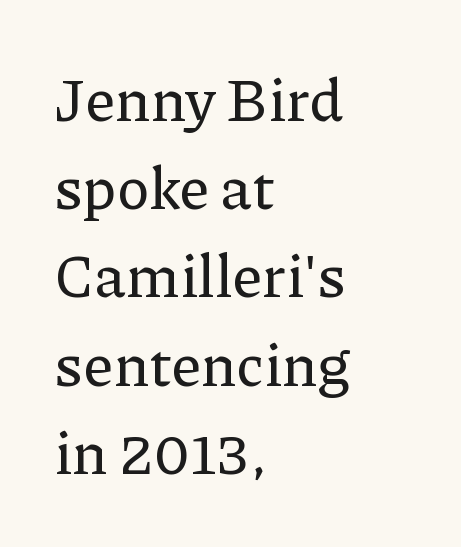
The space between consecutive lines is moderate. Every stem runs plumb, perpendicular to the baseline. Proportional: the letters do not fall into vertical columns. This rendering uses left alignment, leaving the right contour irregular. The glyphs are unaccompanied by any horizontal stroke below them.
